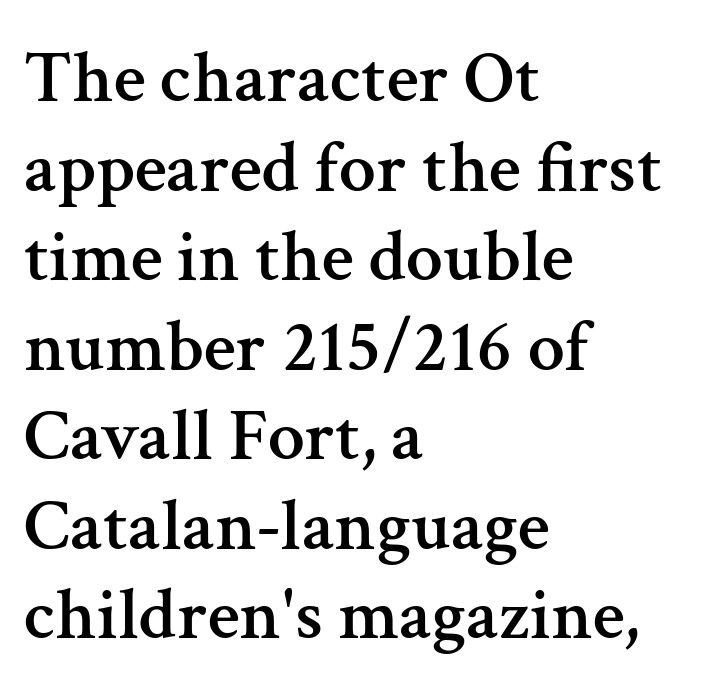
{"serif": "yes", "italic": "no", "width": "normal", "stroke_contrast": "medium", "x_height": "medium", "monospaced": "no", "underline": "no", "align": "left", "line_spacing_ratio": 1.21, "letter_spacing": "normal", "letter_spacing_em": 0.0, "glyph_px": 74}
